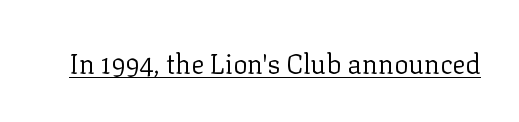
Vertical stems look standard width or narrower in stroke. This sample carries an underscore along the baseline area. Notice how the stems are strictly vertical — no italics here. Spacing between characters is what you'd get straight out of the box.
